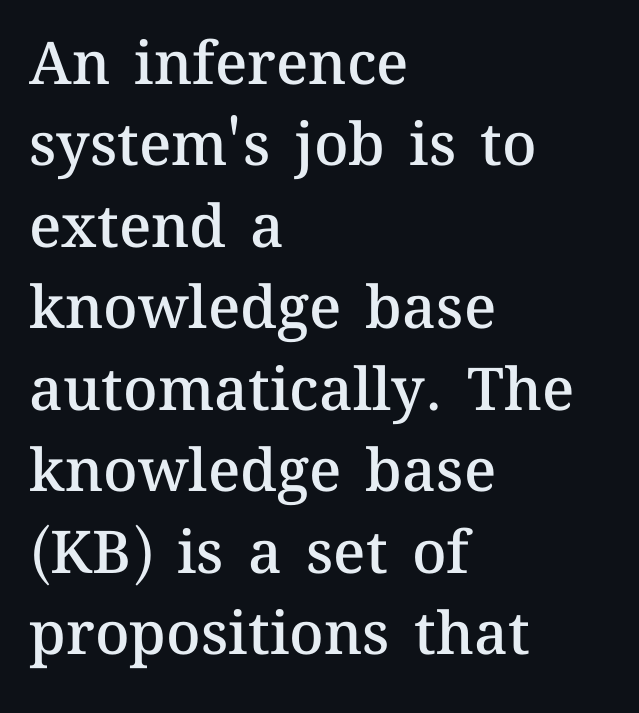
The area under the type is left untouched. These lines keep a tight, regular rhythm from letter to letter. The typesetter chose a ragged-right arrangement here. The rendering uses natural spacing where letterforms have individual widths.
